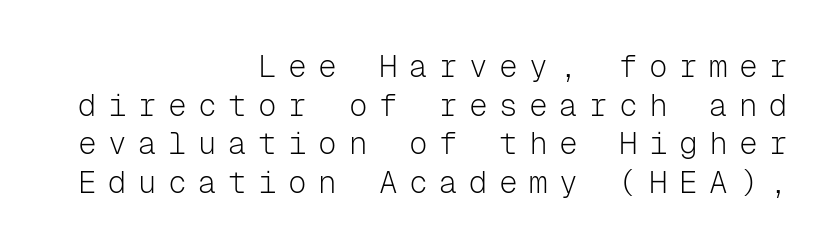
Q: Is the text bold? A: No.
Q: Is the text italic (slanted)? A: No, it is upright.
Q: Is the typeface a serif or a sans-serif typeface? A: Sans-serif.
Q: Is the text underlined? A: No.
Q: How is the paragraph aligned? A: Right-aligned.
Q: Is the spacing between letters normal or unusually wide? A: Unusually wide.
Q: Is the spacing between lines tight, normal or loose? A: Normal.
Q: Width (condensed, normal, or wide)? A: Normal.
Q: Stroke contrast? A: Low.
Q: x-height? A: Medium.
Q: Monospaced? A: Yes.
